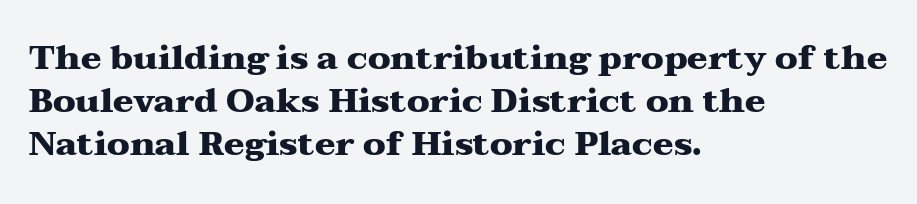
The image shows 34 px heavy, wide serif type, upright; set left-aligned, normal line spacing (1.27x), normal letter spacing, not underlined; medium stroke contrast and a medium x-height.
